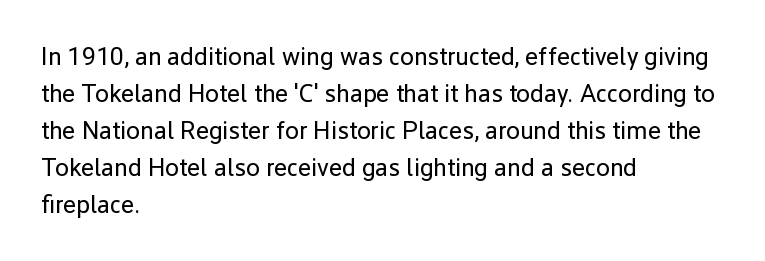
A typesetter would call this leading conventional body-copy spacing. Descender tails drop into unmarked territory. Visually the block forms a straight wall on the left and a jagged coastline on the right. Do the letters lean? They stand straight.
